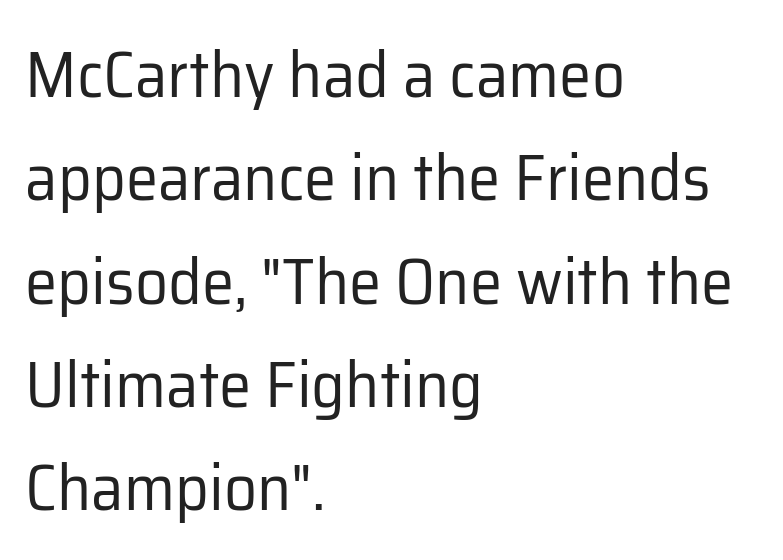
{"serif": "no", "italic": "no", "bold": "no", "weight": "regular", "width": "normal", "stroke_contrast": "low", "x_height": "medium", "monospaced": "no", "underline": "no", "align": "left", "line_spacing": "normal", "line_spacing_ratio": 1.59, "letter_spacing": "normal", "letter_spacing_em": 0.0, "glyph_px": 65}
